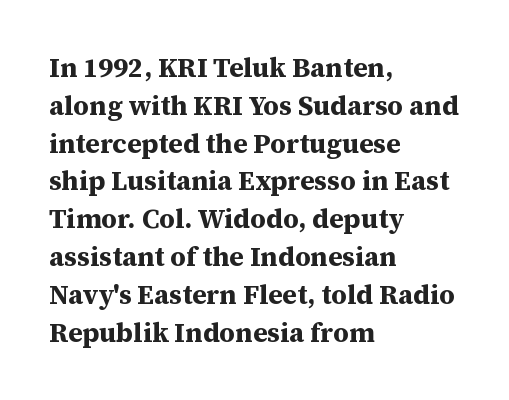
Line spacing here is normal. The baseline area is clear. This sample uses an upright cut, with every glyph sitting square on the baseline. These lines keep a tight, regular rhythm from letter to letter. Line beginnings align vertically; line endings do not.
